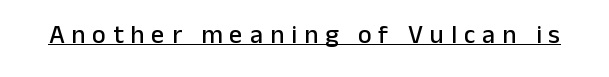
These characters rest on top of a visible drawn line. Do the letters lean? They stand straight. Tracking value appears strongly positive — letters spread wide.
